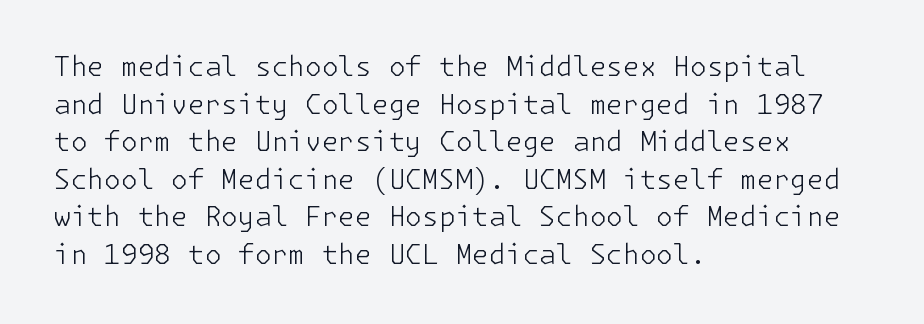
Notice how the stems are strictly vertical — no italics here. A bare baseline throughout the passage. Inter-character spacing is left at the font's built-in metrics. Vertical spacing — default. The ragged edge is on the right, which tells us the setting is flush left. The font sits on the lighter half of the weight spectrum, regular included.
